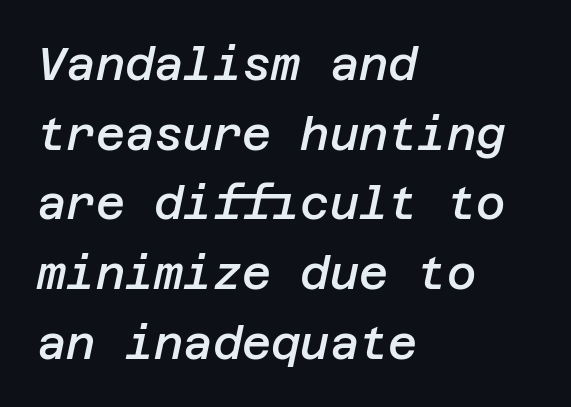
{"italic": "yes", "lean": "right", "slant_degrees": 12, "bold": "semi", "weight": "semibold", "width": "normal", "stroke_contrast": "low", "x_height": "large", "underline": "no", "align": "left", "line_spacing": "normal", "line_spacing_ratio": 1.55, "letter_spacing": "normal", "letter_spacing_em": 0.0, "glyph_px": 45}
